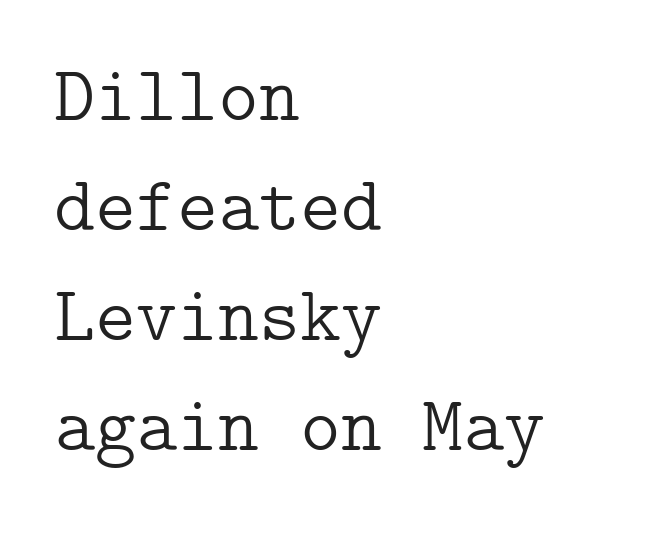
{"serif": "yes", "italic": "no", "bold": "no", "weight": "light", "width": "normal", "stroke_contrast": "low", "x_height": "medium", "underline": "no", "align": "left", "line_spacing": "normal", "line_spacing_ratio": 1.41, "letter_spacing": "normal", "letter_spacing_em": 0.0, "glyph_px": 78}
